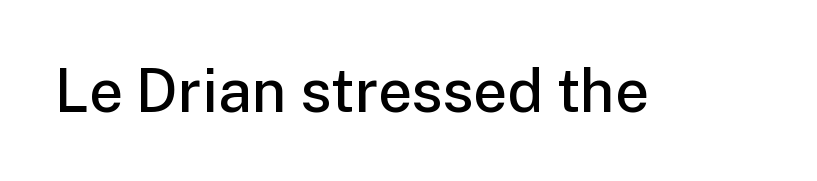
Q: Is the text bold? A: Semi-bold.
Q: Is the text italic (slanted)? A: No, it is upright.
Q: Is the typeface a serif or a sans-serif typeface? A: Sans-serif.
Q: Is the text underlined? A: No.
Q: Is the spacing between letters normal or unusually wide? A: Normal.
Q: Width (condensed, normal, or wide)? A: Normal.
Q: Stroke contrast? A: Low.
Q: x-height? A: Medium.
Q: Monospaced? A: No.
